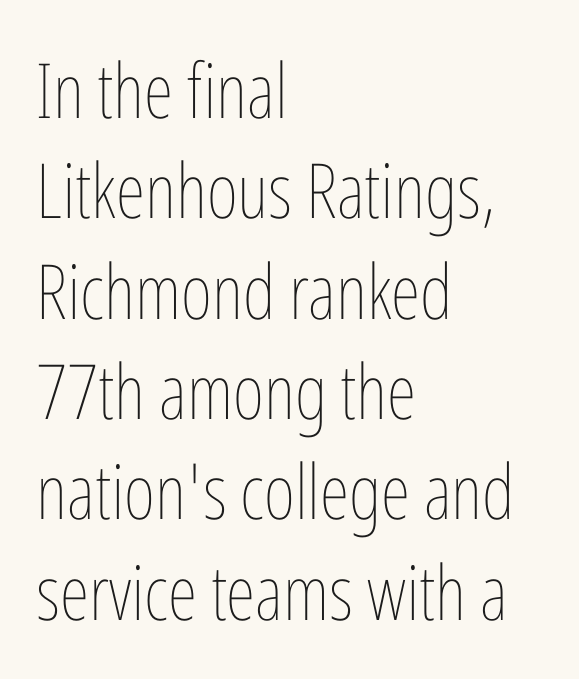
A roman cut, with each character standing at attention. Teacher's note: observe the even left margin — that is flush-left alignment. Rule under the text: the space is simply empty. Whoever set this chose a conventional vertical rhythm.
